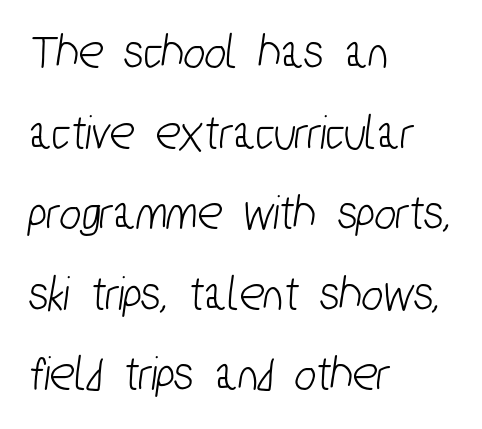
Glyph-to-glyph distance matches everyday printed text. The rendering uses natural spacing where letterforms have individual widths. Grotesque or geometric, the face here clearly has no serifs. Students, observe: this is what conventionally led text looks like. The lines in this sample share a left origin and differ only in where they stop. Descender tails drop into unmarked territory.
